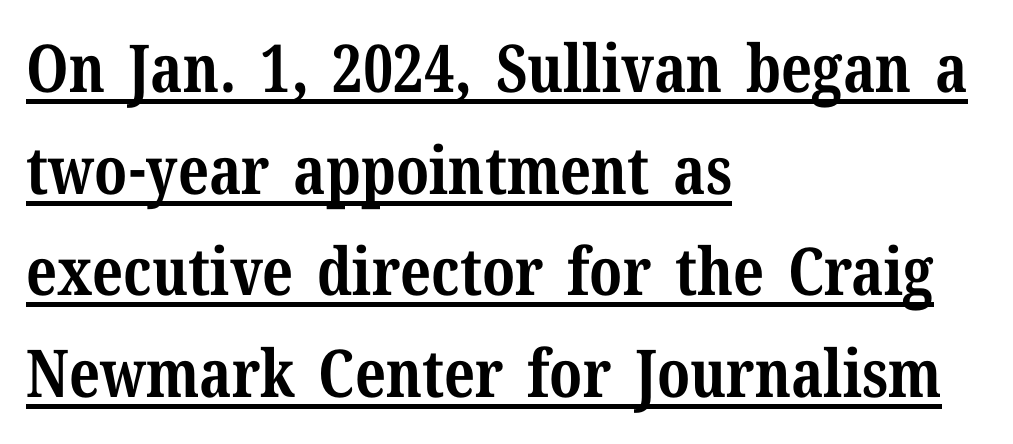
The image shows 66 px bold serif type, upright; set left-aligned, normal line spacing (1.54x), normal letter spacing, underlined; medium stroke contrast and a medium x-height.
